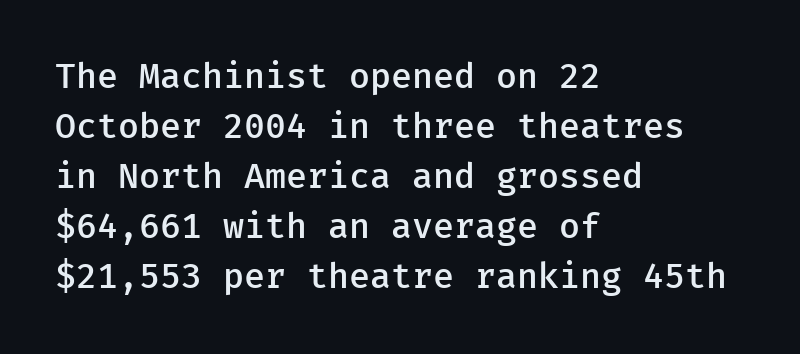
{"serif": "no", "italic": "no", "bold": "semi", "weight": "semibold", "width": "normal", "stroke_contrast": "low", "x_height": "medium", "underline": "no", "align": "left", "line_spacing": "normal", "line_spacing_ratio": 1.43, "letter_spacing": "normal", "letter_spacing_em": 0.0, "glyph_px": 35}
